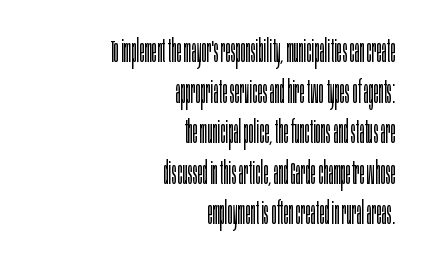
The image shows 31 px light, condensed sans-serif type, upright; set right-aligned, normal line spacing (1.31x), normal letter spacing, not underlined; low stroke contrast and a large x-height.
